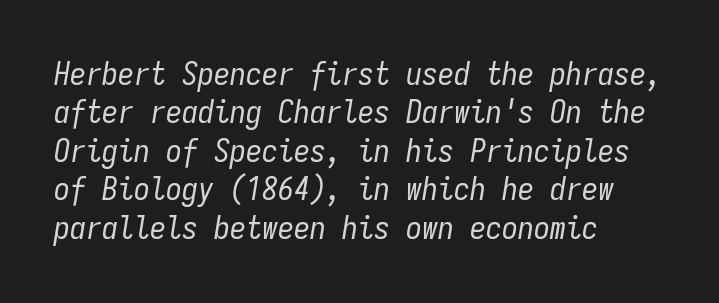
The letterforms sit at book weight or below. Beneath every word, the page is bare. Here the designer chose a console-style face with uniform glyph widths. Which margin do the lines hug? The left one — the right edge is uneven. This sample uses an oblique cut, with every glyph tilted off the vertical.
